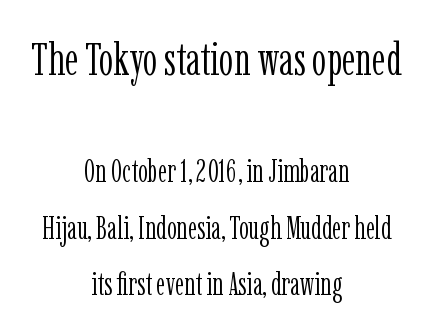
{"serif": "yes", "italic": "no", "bold": "no", "weight": "light", "width": "condensed", "stroke_contrast": "low", "x_height": "medium", "monospaced": "no", "underline": "no", "align": "center", "line_spacing_ratio": 1.83, "letter_spacing": "normal", "letter_spacing_em": 0.0, "larger_block": "first", "size_ratio": 1.48, "glyph_px": 46}
